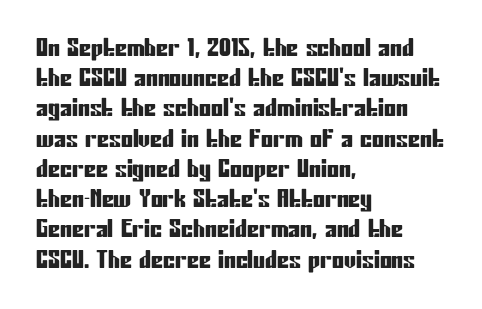
{"italic": "no", "underline": "no", "align": "left", "line_spacing": "normal", "line_spacing_ratio": 1.26, "letter_spacing": "normal", "letter_spacing_em": 0.0, "glyph_px": 24}
